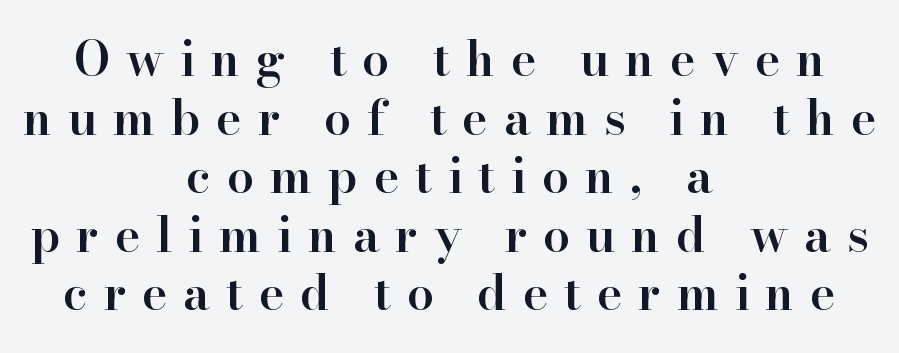
The image shows 48 px semibold serif type, upright; set centered, line spacing 1.22x, unusually wide letter spacing (+0.33 em), not underlined; high stroke contrast and a small x-height.
